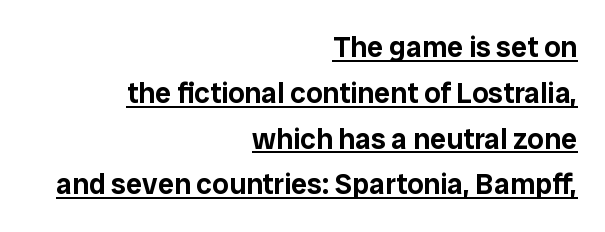
Vertical spacing — default. This sample carries an underscore along the baseline area. In CSS terms this would be text-align: right. Posture: straight, roman, zero tilt. Note the varied advance widths — an 'i' is clearly narrower than an 'm'.
